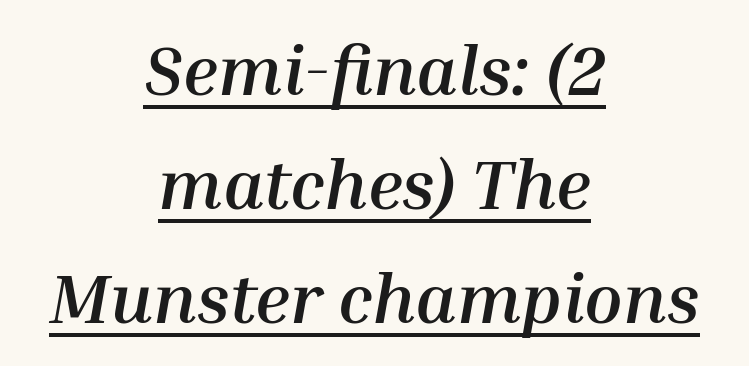
Notice how the stems are inclined rather than vertical — that's the hallmark of italics. Is the block centered? Yes — each line is placed symmetrically about the middle. Somebody hit Ctrl+U on this one — the words are underlined. The vertical gap from one line to the next is medium.
